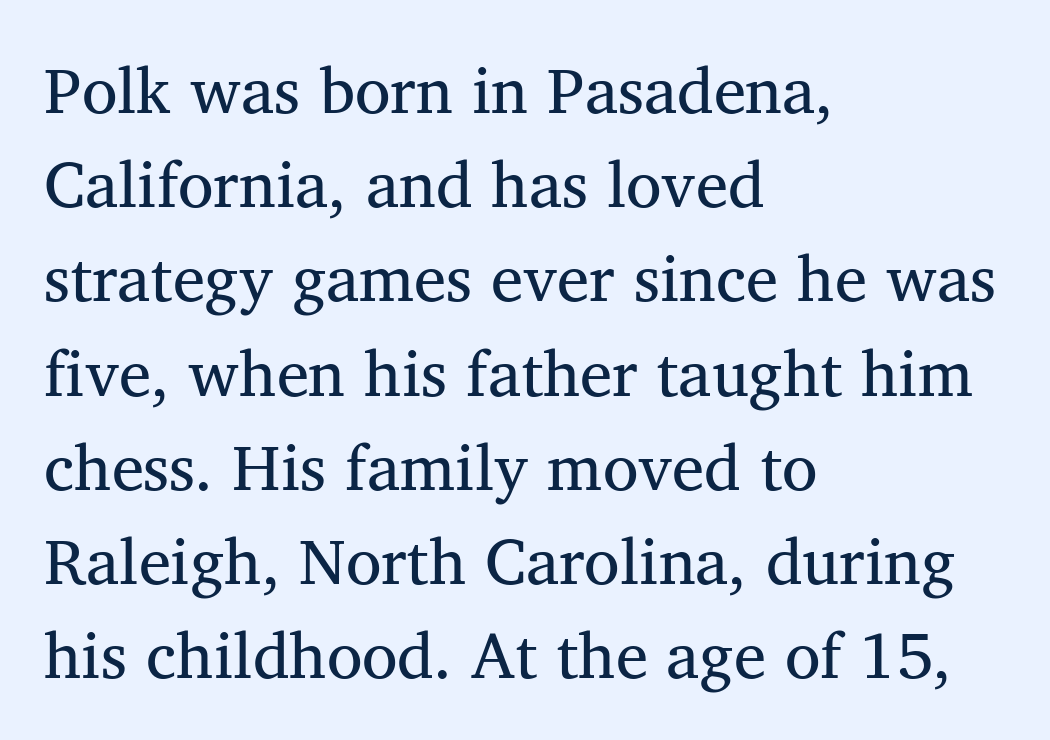
In terms of letterspacing, this is plain default setting. This is serif lettering, the kind often seen in printed books. Letters have the restrained weight of plain body copy at most. The passage shown is typed in a proportional face where columns would drift.
